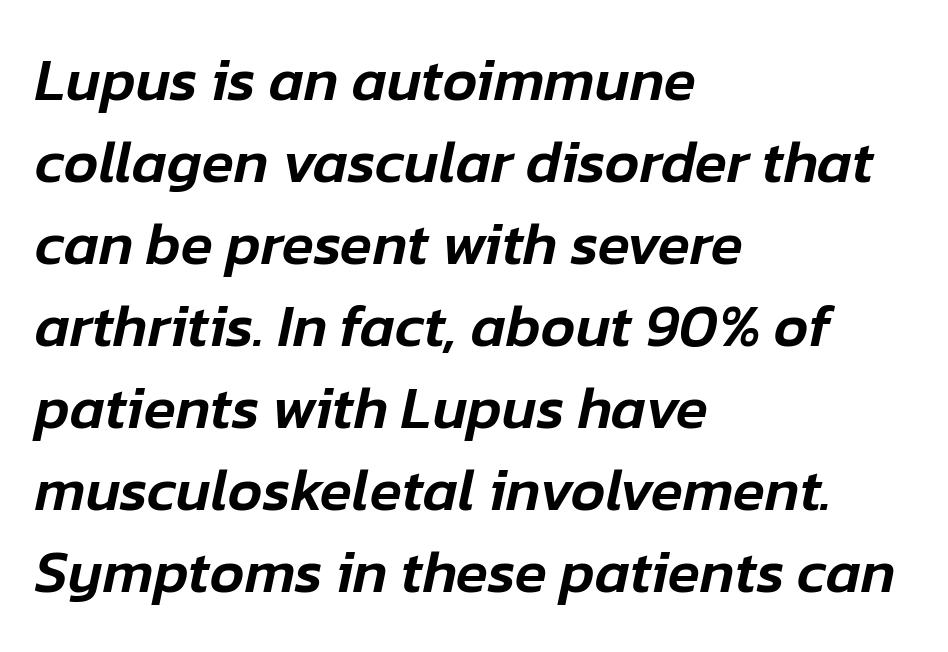
Q: Is the text italic (slanted)? A: Yes, it leans right by about 12 degrees.
Q: Is the text underlined? A: No.
Q: How is the paragraph aligned? A: Left-aligned.
Q: Is the spacing between letters normal or unusually wide? A: Normal.
Q: Is the spacing between lines tight, normal or loose? A: Normal.
Q: Width (condensed, normal, or wide)? A: Normal.
Q: Stroke contrast? A: Low.
Q: x-height? A: Medium.
Q: Monospaced? A: No.
